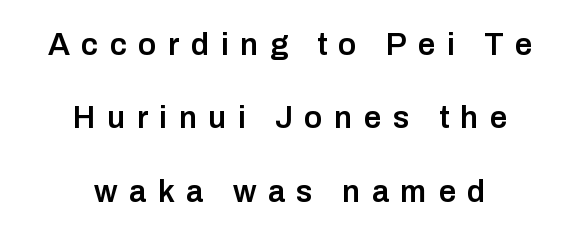
Unmarked baselines from the first word to the last. This is roman type, the default non-slanted kind. Loose tracking; the words dissolve into strings of separated letters. One-word summary of the alignment: center. Spacing verdict: proportional, widths tailored to each character.
